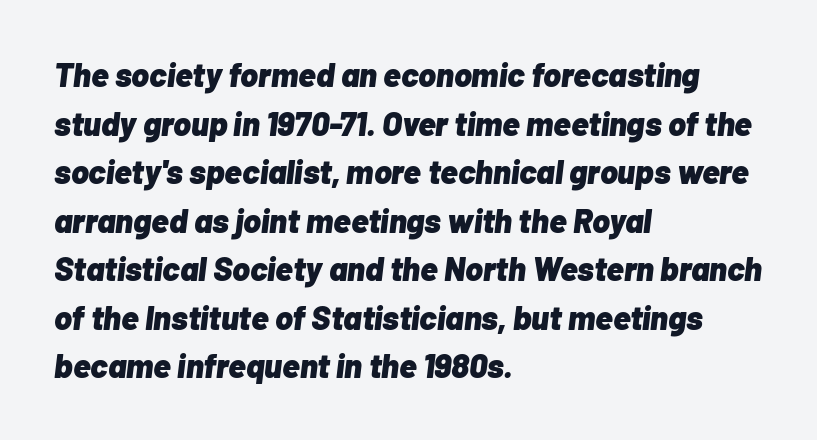
Q: Is the text bold? A: Yes.
Q: Is the text italic (slanted)? A: Yes, it leans right by about 7 degrees.
Q: Is the text underlined? A: No.
Q: How is the paragraph aligned? A: Left-aligned.
Q: Is the spacing between letters normal or unusually wide? A: Normal.
Q: Is the spacing between lines tight, normal or loose? A: Normal.
Q: Width (condensed, normal, or wide)? A: Normal.
Q: Stroke contrast? A: Low.
Q: x-height? A: Medium.
Q: Monospaced? A: No.
